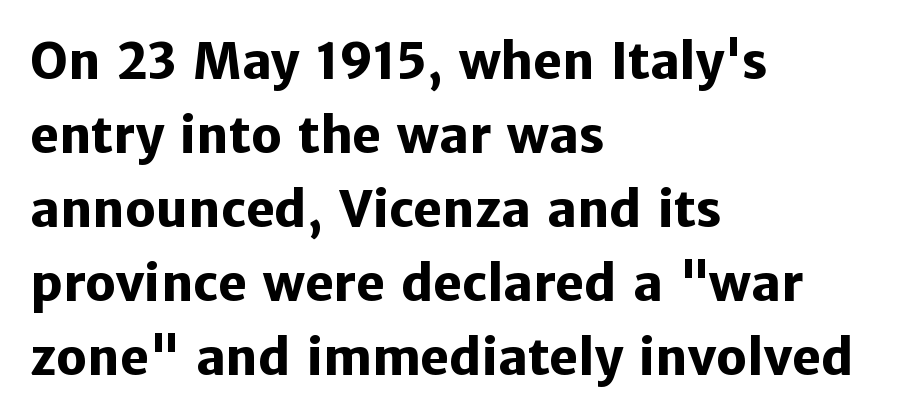
Q: Is the text bold? A: Yes.
Q: Is the text italic (slanted)? A: No, it is upright.
Q: Is the typeface a serif or a sans-serif typeface? A: Sans-serif.
Q: Is the text underlined? A: No.
Q: How is the paragraph aligned? A: Left-aligned.
Q: Is the spacing between letters normal or unusually wide? A: Normal.
Q: Is the spacing between lines tight, normal or loose? A: Normal.
Q: Width (condensed, normal, or wide)? A: Normal.
Q: Stroke contrast? A: Low.
Q: x-height? A: Medium.
Q: Monospaced? A: No.
